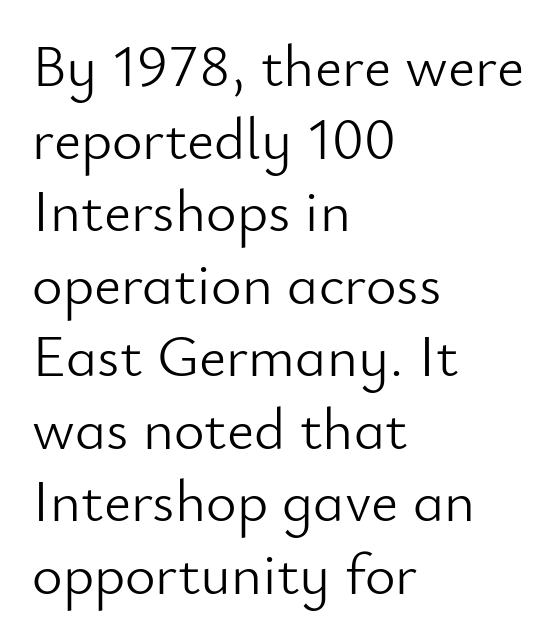
Vertical strokes here are truly vertical. Stems and bowls with no extra thickness — not bold. Just letters on the line, the space beneath them empty. The letters advance in unequal steps, a hallmark of proportional type. All the whitespace from short lines collects on the right.
